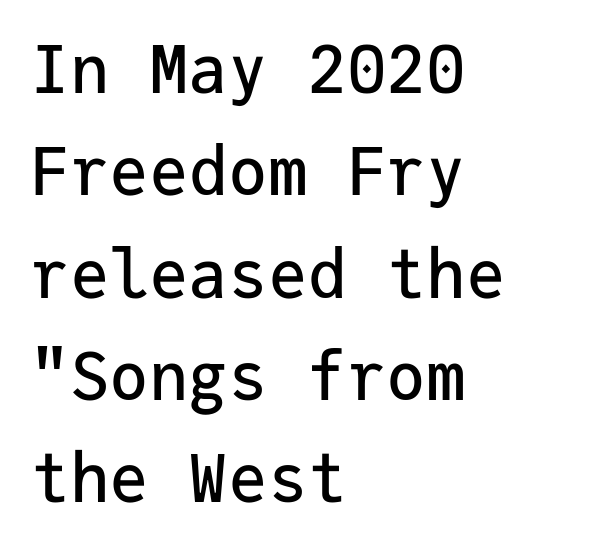
Q: Is the text italic (slanted)? A: No, it is upright.
Q: Is the typeface a serif or a sans-serif typeface? A: Sans-serif.
Q: Is the text underlined? A: No.
Q: How is the paragraph aligned? A: Left-aligned.
Q: Is the spacing between letters normal or unusually wide? A: Normal.
Q: Is the spacing between lines tight, normal or loose? A: Normal.
Q: Width (condensed, normal, or wide)? A: Normal.
Q: Stroke contrast? A: Low.
Q: x-height? A: Medium.
Q: Monospaced? A: Yes.
